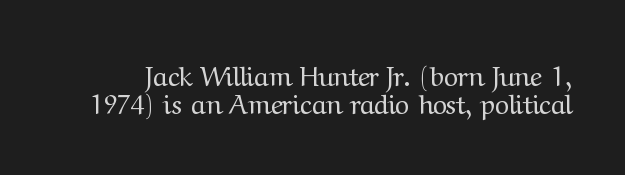
Q: Is the text bold? A: No.
Q: Is the text italic (slanted)? A: No, it is upright.
Q: Is the text underlined? A: No.
Q: Is the spacing between letters normal or unusually wide? A: Normal.
Q: Is the spacing between lines tight, normal or loose? A: Tight.
